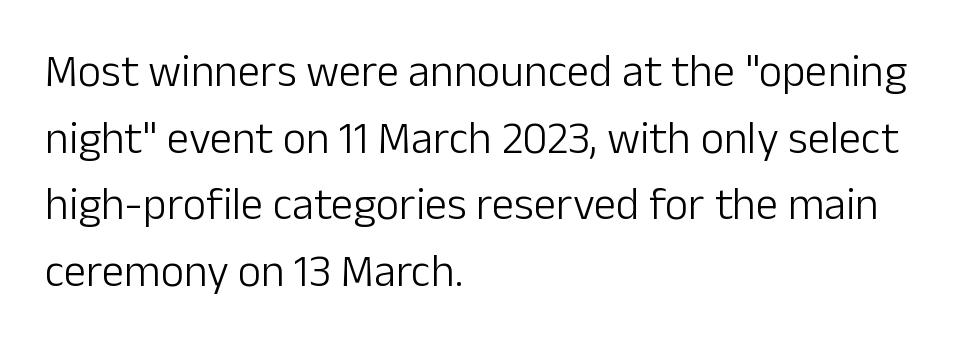
Short and long lines alike share a common starting point at left. The face looks like a standard text weight, possibly lighter. The lines sit at an ordinary, default distance from one another. Looks like regular typesetting: each glyph gets only the width it needs. Students, note that the glyphs here touch the page at normal intervals.
